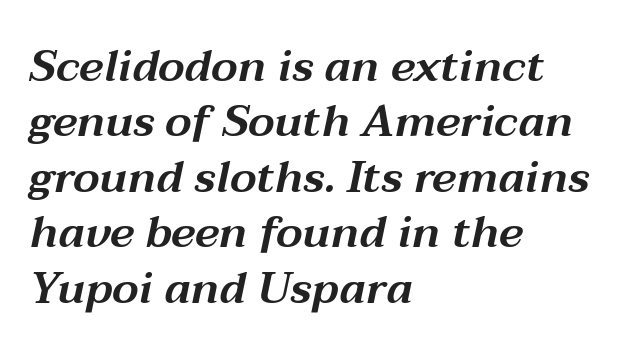
Q: Is the text italic (slanted)? A: Yes, it leans right by about 12 degrees.
Q: Is the text underlined? A: No.
Q: How is the paragraph aligned? A: Left-aligned.
Q: Is the spacing between letters normal or unusually wide? A: Normal.
Q: Is the spacing between lines tight, normal or loose? A: Normal.
Q: Width (condensed, normal, or wide)? A: Wide.
Q: Stroke contrast? A: Medium.
Q: x-height? A: Medium.
Q: Monospaced? A: No.
